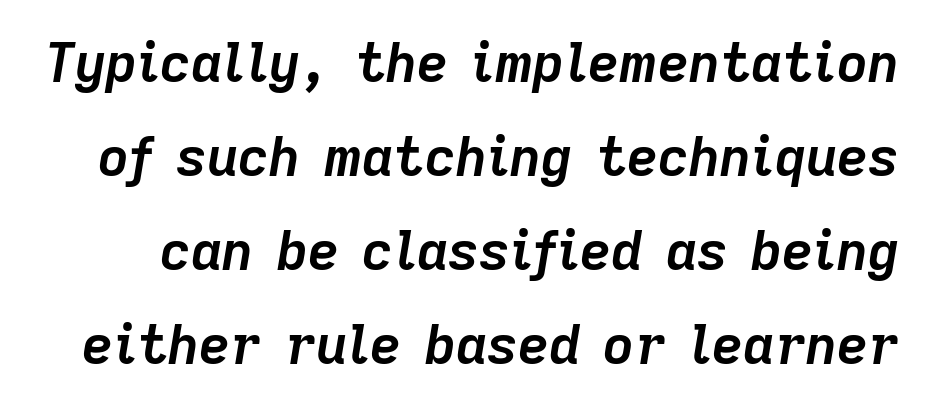
{"italic": "yes", "lean": "right", "slant_degrees": 9, "bold": "yes", "weight": "semibold", "width": "normal", "stroke_contrast": "low", "x_height": "medium", "monospaced": "no", "underline": "no", "line_spacing_ratio": 1.74, "letter_spacing": "normal", "letter_spacing_em": 0.0, "glyph_px": 54}
